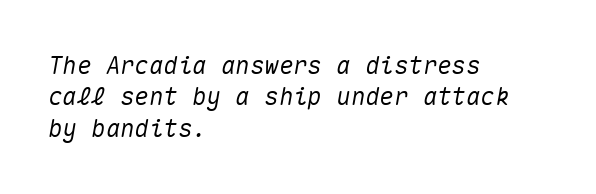
Q: Is the text italic (slanted)? A: Yes, it leans right by about 10 degrees.
Q: Is the text underlined? A: No.
Q: How is the paragraph aligned? A: Left-aligned.
Q: Is the spacing between letters normal or unusually wide? A: Normal.
Q: Is the spacing between lines tight, normal or loose? A: Normal.
